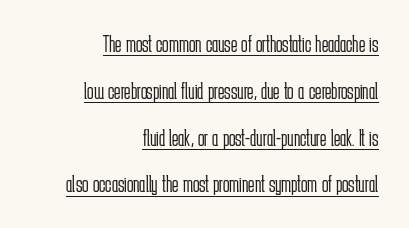
Q: Is the text bold? A: No.
Q: Is the text italic (slanted)? A: No, it is upright.
Q: Is the text underlined? A: Yes.
Q: How is the paragraph aligned? A: Right-aligned.
Q: Is the spacing between letters normal or unusually wide? A: Normal.
Q: Is the spacing between lines tight, normal or loose? A: Loose.
